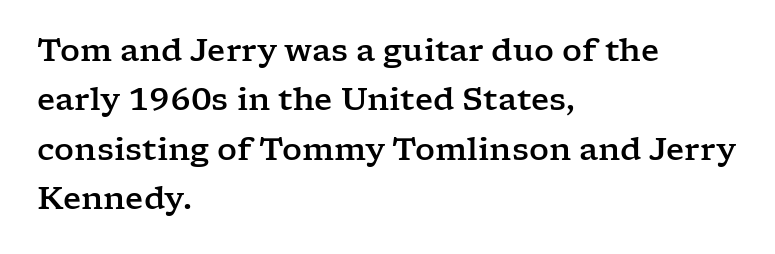
Q: Is the text italic (slanted)? A: No, it is upright.
Q: Is the typeface a serif or a sans-serif typeface? A: Serif.
Q: Is the text underlined? A: No.
Q: How is the paragraph aligned? A: Left-aligned.
Q: Is the spacing between letters normal or unusually wide? A: Normal.
Q: Is the spacing between lines tight, normal or loose? A: Normal.
Q: Width (condensed, normal, or wide)? A: Wide.
Q: Stroke contrast? A: Low.
Q: x-height? A: Medium.
Q: Monospaced? A: No.
